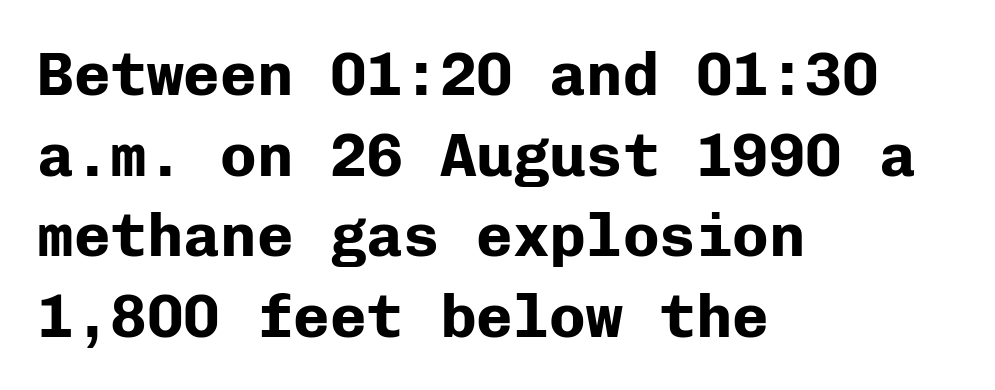
{"serif": "no", "italic": "no", "bold": "yes", "weight": "bold", "width": "normal", "stroke_contrast": "low", "x_height": "medium", "monospaced": "yes", "underline": "no", "align": "left", "line_spacing": "normal", "line_spacing_ratio": 1.32, "letter_spacing": "normal", "letter_spacing_em": 0.0, "glyph_px": 61}
